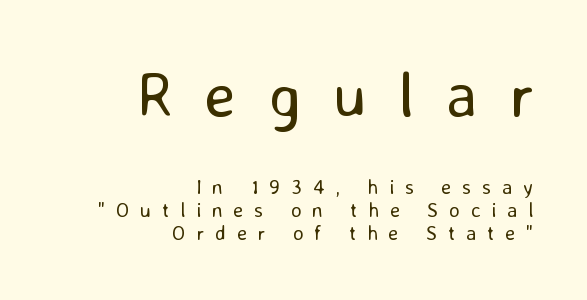
The first block has been scaled up relative to the second. Each letter keeps its own natural width here, so spacing adapts to shape. The vertical gap from one line to the next is small. Tall strokes in this sample are plumb rather than angled. The typeface chosen for these lines omits serifs.
